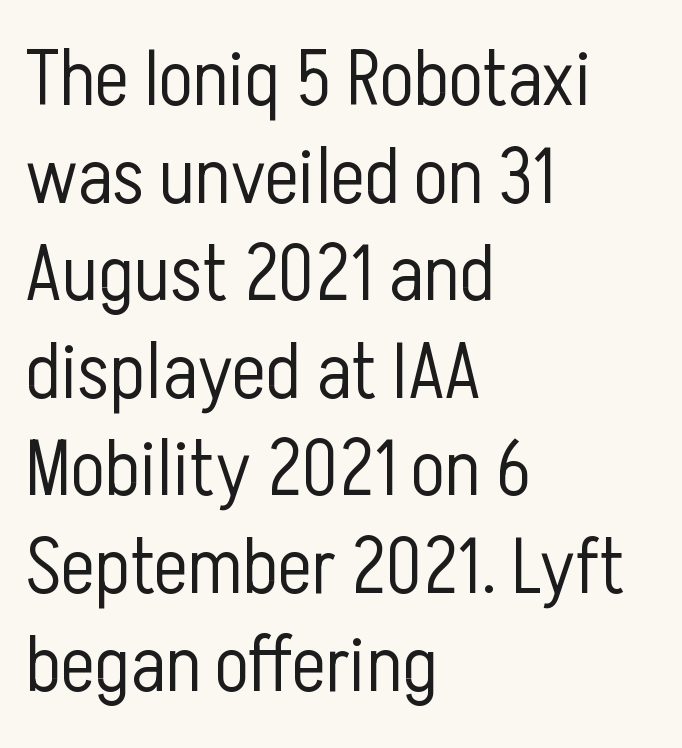
This rendering employs a face without finishing strokes, i.e., a sans-serif. This sample has the flowing, uneven cadence of proportional lettering. Left-aligned paragraph, ragged on the right. The space directly below the letters is spotless. Is the letter spacing exaggerated? No — it looks like the ordinary default. Characters remain perfectly vertical along every line.
